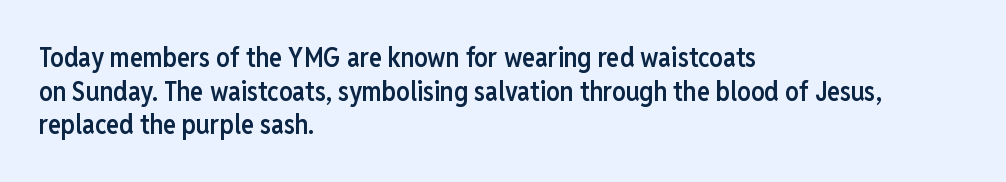
{"italic": "no", "bold": "semi", "underline": "no", "align": "left", "line_spacing": "normal", "line_spacing_ratio": 1.25, "letter_spacing": "normal", "letter_spacing_em": 0.0, "glyph_px": 27}
